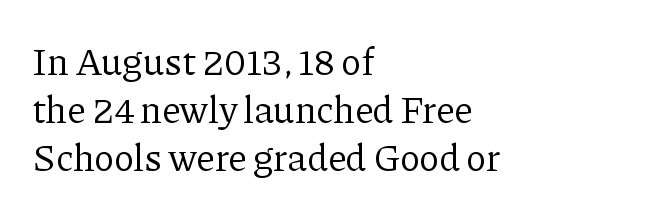
{"serif": "yes", "italic": "no", "bold": "no", "weight": "regular", "width": "normal", "stroke_contrast": "low", "x_height": "medium", "monospaced": "no", "underline": "no", "align": "left", "line_spacing": "normal", "line_spacing_ratio": 1.26, "letter_spacing": "normal", "letter_spacing_em": 0.0, "glyph_px": 38}
